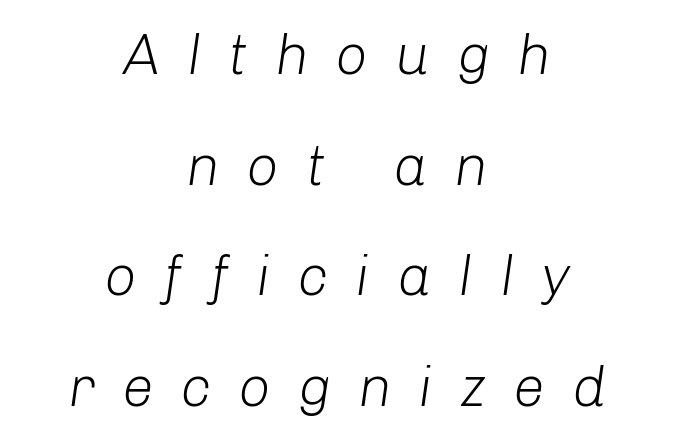
The image shows 57 px light type, italic (leaning right); set centered, loose line spacing (1.94x), unusually wide letter spacing (+0.47 em), not underlined; low stroke contrast and a medium x-height.
